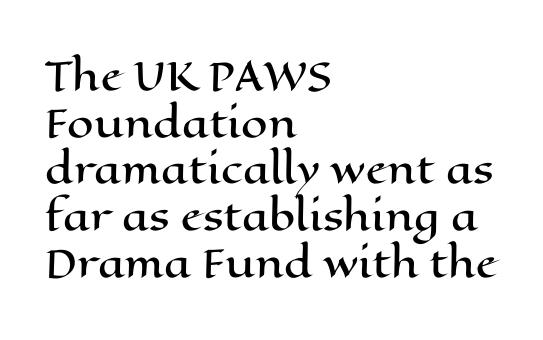
Q: Is the text italic (slanted)? A: No, it is upright.
Q: Is the text underlined? A: No.
Q: How is the paragraph aligned? A: Left-aligned.
Q: Is the spacing between letters normal or unusually wide? A: Normal.
Q: Width (condensed, normal, or wide)? A: Wide.
Q: Stroke contrast? A: High.
Q: x-height? A: Medium.
Q: Monospaced? A: No.
